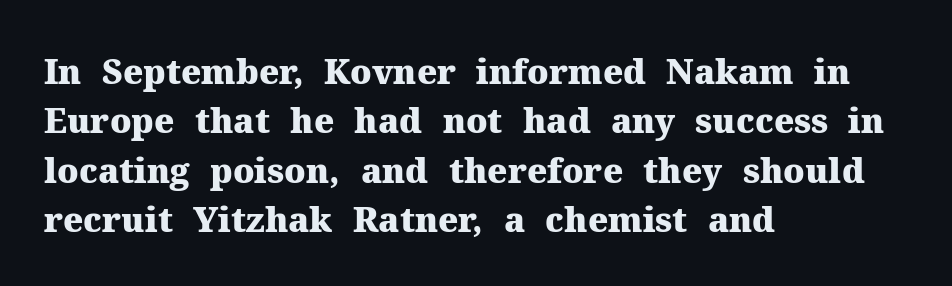
Q: Is the text bold? A: Yes.
Q: Is the text italic (slanted)? A: No, it is upright.
Q: Is the typeface a serif or a sans-serif typeface? A: Serif.
Q: Is the text underlined? A: No.
Q: How is the paragraph aligned? A: Left-aligned.
Q: Is the spacing between letters normal or unusually wide? A: Normal.
Q: Is the spacing between lines tight, normal or loose? A: Normal.
Q: Width (condensed, normal, or wide)? A: Normal.
Q: Stroke contrast? A: Medium.
Q: x-height? A: Medium.
Q: Monospaced? A: No.
